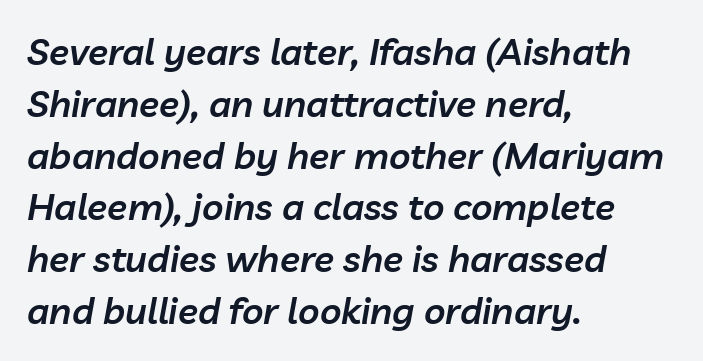
This sample uses an oblique cut, with every glyph tilted off the vertical. How would I describe the line gaps? Plain and ordinary. Only glyphs here, with clear space below each row. Short and long lines alike share a common starting point at left.
